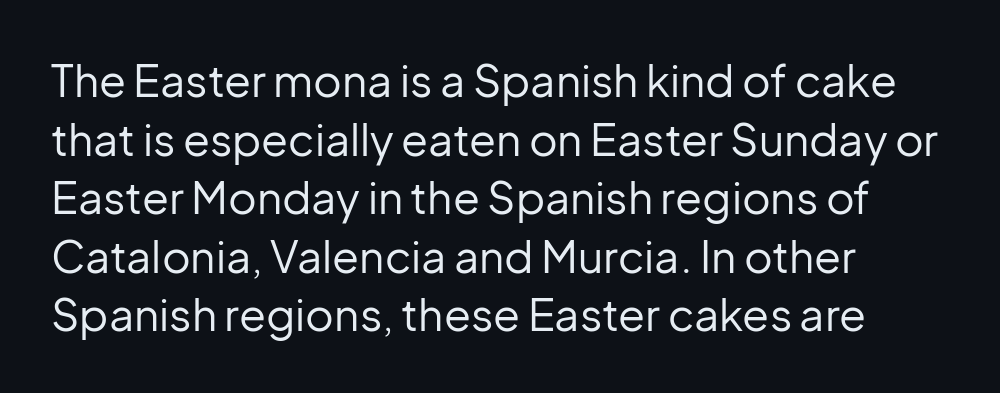
The image shows 44 px regular-weight sans-serif type, upright; set left-aligned, normal line spacing (1.33x), normal letter spacing, not underlined; low stroke contrast and a medium x-height.
